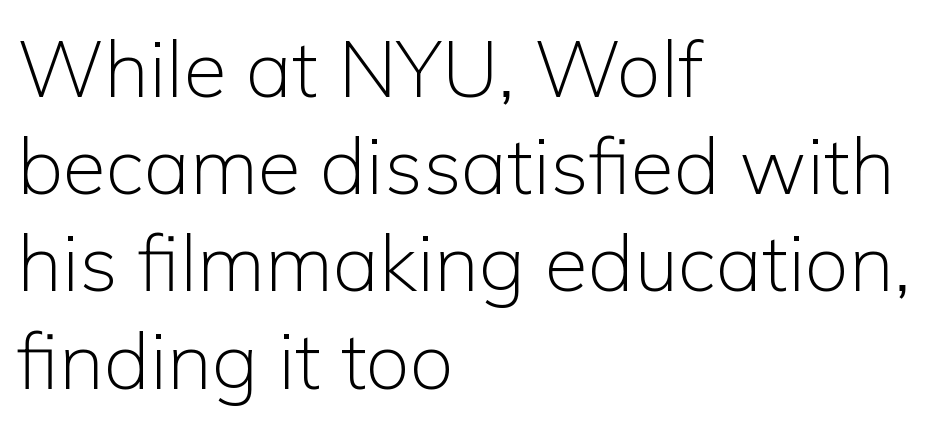
The image shows 79 px light sans-serif type, upright; set left-aligned, line spacing 1.23x, normal letter spacing, not underlined; low stroke contrast and a medium x-height.
